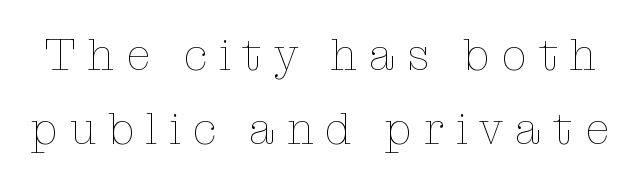
The image shows 45 px thin type, upright; set normal line spacing (1.65x), unusually wide letter spacing (+0.26 em), not underlined; low stroke contrast and a medium x-height.
